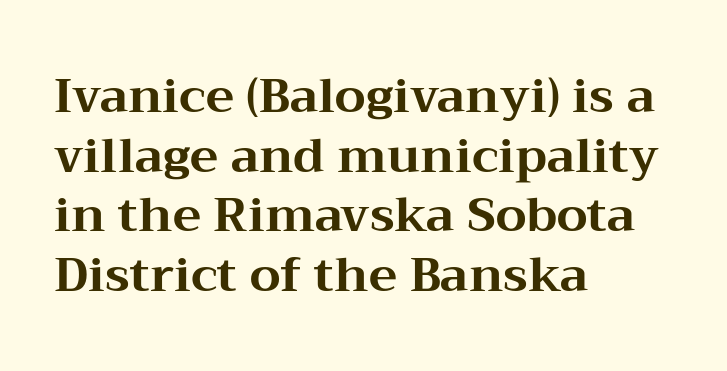
Q: Is the text bold? A: Yes.
Q: Is the text italic (slanted)? A: No, it is upright.
Q: Is the typeface a serif or a sans-serif typeface? A: Serif.
Q: Is the text underlined? A: No.
Q: How is the paragraph aligned? A: Left-aligned.
Q: Is the spacing between letters normal or unusually wide? A: Normal.
Q: Width (condensed, normal, or wide)? A: Wide.
Q: Stroke contrast? A: Medium.
Q: x-height? A: Medium.
Q: Monospaced? A: No.
